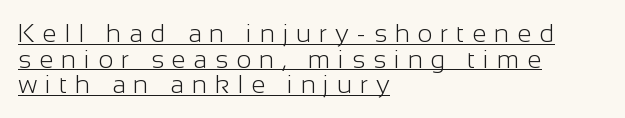
{"italic": "no", "bold": "no", "underline": "yes", "align": "left", "line_spacing": "tight", "line_spacing_ratio": 0.99, "letter_spacing": "wide", "letter_spacing_em": 0.3, "glyph_px": 26}
